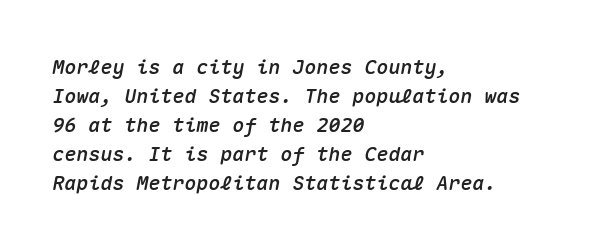
Italic: yes, the glyphs are oblique. No word sits above an underline. Line starts are locked; line ends wander. The letters sit at their default tracking, neither squeezed nor spread. Reading down the column, the eye jumps a familiar distance to each next line.
